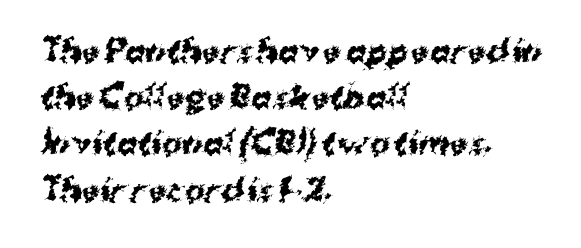
The image shows 30 px bold sans-serif type; set left-aligned, normal line spacing (1.54x), normal letter spacing, not underlined; medium stroke contrast and a medium x-height.
